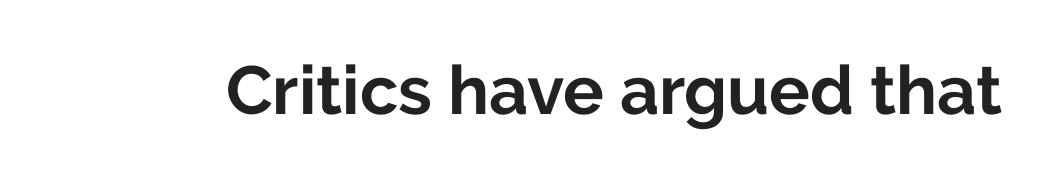
Q: Is the text bold? A: Yes.
Q: Is the text italic (slanted)? A: No, it is upright.
Q: Is the typeface a serif or a sans-serif typeface? A: Sans-serif.
Q: Is the text underlined? A: No.
Q: Is the spacing between letters normal or unusually wide? A: Normal.
Q: Width (condensed, normal, or wide)? A: Normal.
Q: Stroke contrast? A: Low.
Q: x-height? A: Medium.
Q: Monospaced? A: No.
